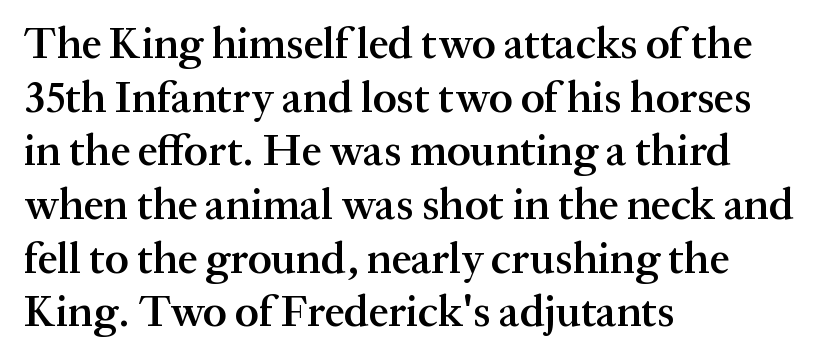
A typesetter would call this zero additional tracking. No word sits above an underline. Visually the block forms a straight wall on the left and a jagged coastline on the right. Note the varied advance widths — an 'i' is clearly narrower than an 'm'. Does the lettering tilt? It doesn't — this is upright. You can tell from the footed stems that serif type was used.
